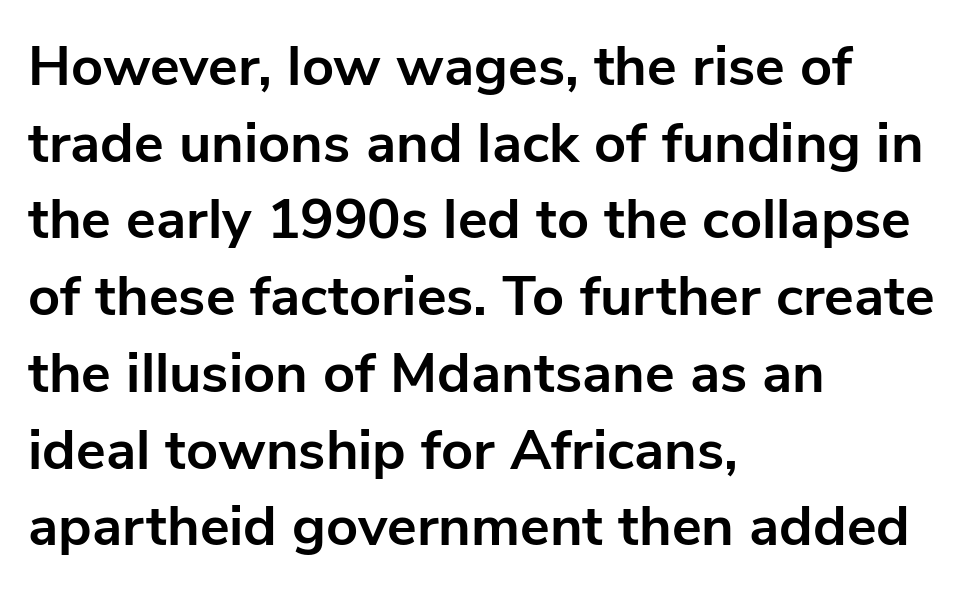
The image shows 56 px bold sans-serif type, upright; set left-aligned, normal line spacing (1.37x), normal letter spacing, not underlined; low stroke contrast and a medium x-height.
